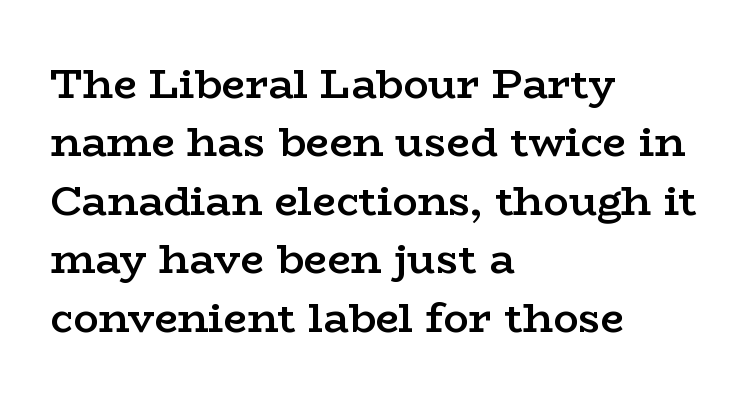
Q: Is the text bold? A: Semi-bold.
Q: Is the text italic (slanted)? A: No, it is upright.
Q: Is the typeface a serif or a sans-serif typeface? A: Serif.
Q: Is the text underlined? A: No.
Q: How is the paragraph aligned? A: Left-aligned.
Q: Is the spacing between letters normal or unusually wide? A: Normal.
Q: Is the spacing between lines tight, normal or loose? A: Normal.
Q: Width (condensed, normal, or wide)? A: Wide.
Q: Stroke contrast? A: Low.
Q: x-height? A: Medium.
Q: Monospaced? A: No.
